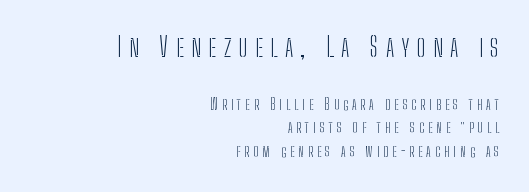
The image shows 27 px text type, upright; set right-aligned, normal line spacing (1.59x), unusually wide letter spacing (+0.27 em), not underlined; the first (top) block is 1.8x larger.
